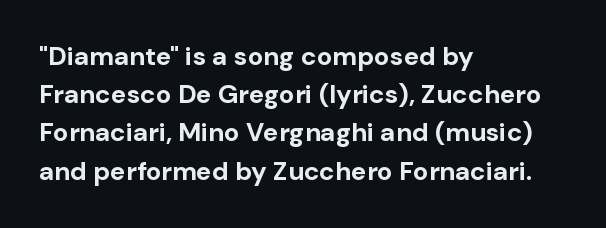
Q: Is the text bold? A: Yes.
Q: Is the text italic (slanted)? A: No, it is upright.
Q: Is the text underlined? A: No.
Q: How is the paragraph aligned? A: Left-aligned.
Q: Is the spacing between letters normal or unusually wide? A: Normal.
Q: Is the spacing between lines tight, normal or loose? A: Normal.
